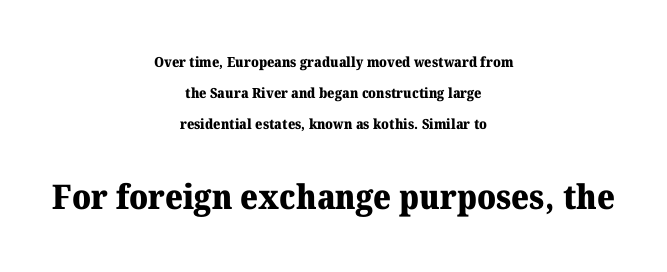
The image shows 34 px heavy serif type, upright; set centered, loose line spacing (2.22x), normal letter spacing, not underlined; the second (bottom) block is 2.43x larger; medium stroke contrast and a medium x-height.
